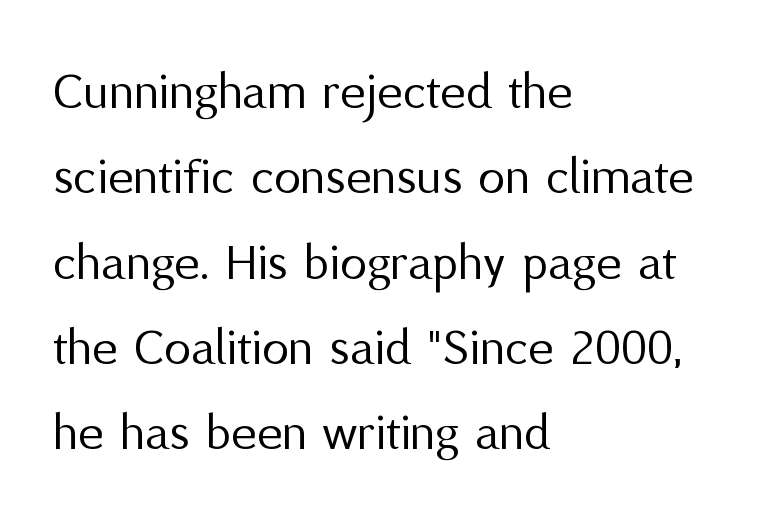
Font category for this specimen: sans-serif. The letters sit at their default tracking, neither squeezed nor spread. Compared with a centered layout, this one pins lines to the left instead. Vertical strokes here are truly vertical. Each stroke keeps to a modest, everyday thickness or less.
